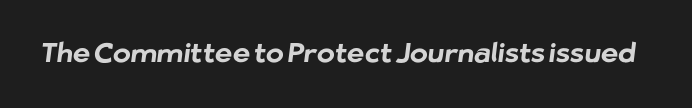
Thick stems and heavy bowls — unmistakably bold. The specimen omits any rule beneath the text block's lines. How are the letters spaced? Ordinarily, with no added tracking.
